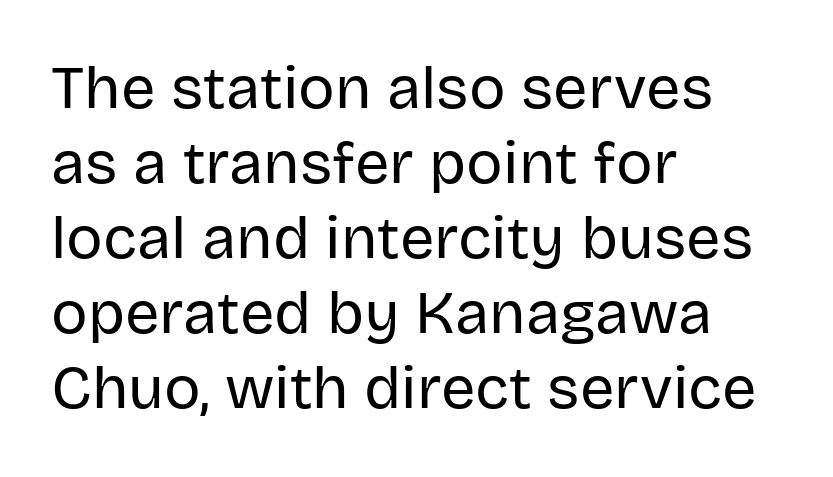
Q: Is the text bold? A: No.
Q: Is the text italic (slanted)? A: No, it is upright.
Q: Is the typeface a serif or a sans-serif typeface? A: Sans-serif.
Q: Is the text underlined? A: No.
Q: How is the paragraph aligned? A: Left-aligned.
Q: Is the spacing between letters normal or unusually wide? A: Normal.
Q: Width (condensed, normal, or wide)? A: Normal.
Q: Stroke contrast? A: Low.
Q: x-height? A: Large.
Q: Monospaced? A: No.
